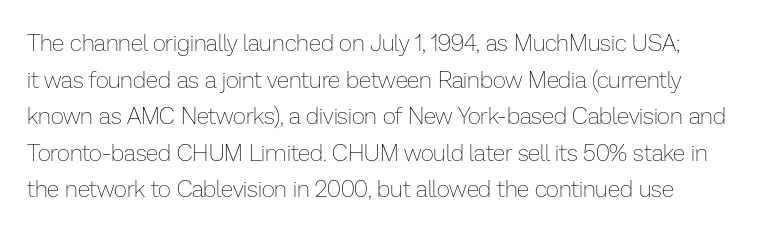
Letters rest on an invisible, unmarked baseline. The letterforms sit at book weight or below. These lines keep a tight, regular rhythm from letter to letter. Honestly, the row spacing looks completely unremarkable.
